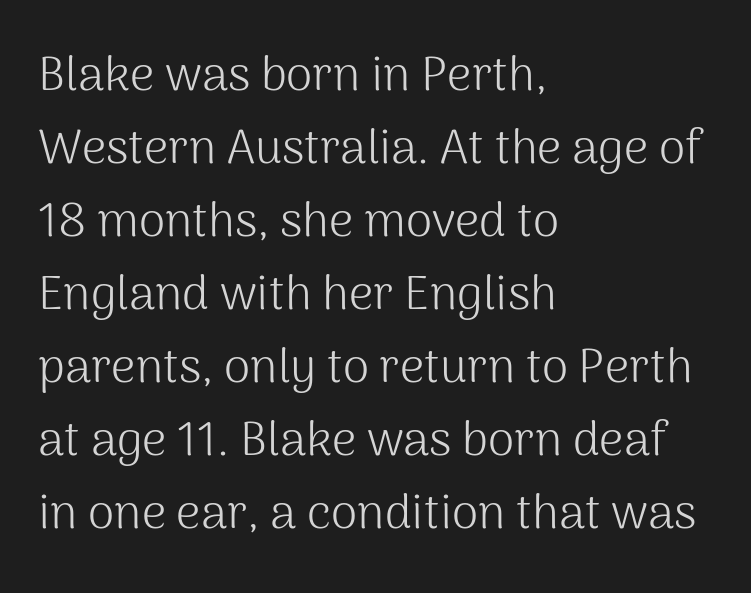
Weight: regular or lighter. Compared with a centered layout, this one pins lines to the left instead. A typesetter would call this zero additional tracking. Posture: straight, roman, zero tilt. The face used here is proportionally spaced, like ordinary book or web type.
